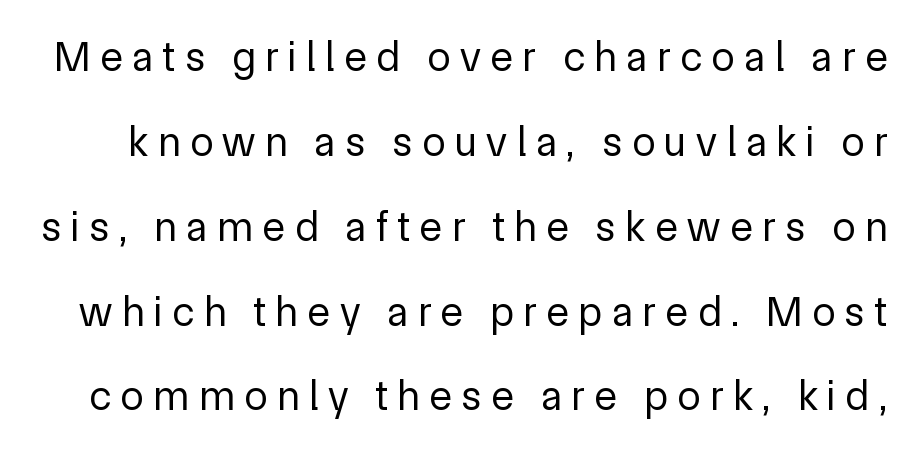
{"serif": "no", "italic": "no", "bold": "no", "weight": "regular", "width": "normal", "x_height": "medium", "monospaced": "no", "underline": "no", "line_spacing": "loose", "line_spacing_ratio": 2.02, "letter_spacing": "wide", "letter_spacing_em": 0.23, "glyph_px": 42}
